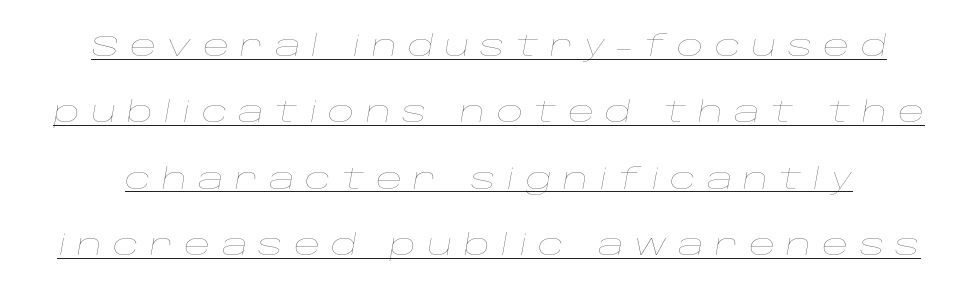
The image shows 29 px thin, wide type, italic (leaning right); set loose line spacing (2.29x), unusually wide letter spacing (+0.37 em), underlined; low stroke contrast and a large x-height.
